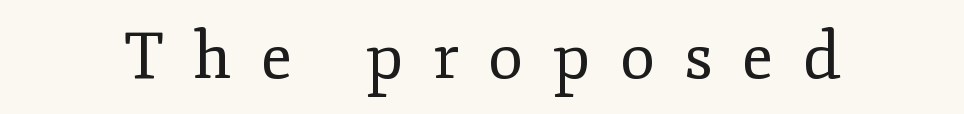
The image shows 65 px regular-weight serif type, upright; set unusually wide letter spacing (+0.45 em), not underlined; low stroke contrast and a small x-height.
